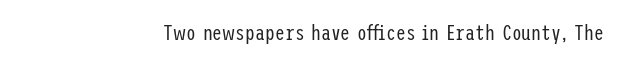
The space directly below the letters is spotless. Quick note: not italic, upright. The line texture is even and compact thanks to regular tracking. These glyphs show unthickened strokes, regular width or finer.
